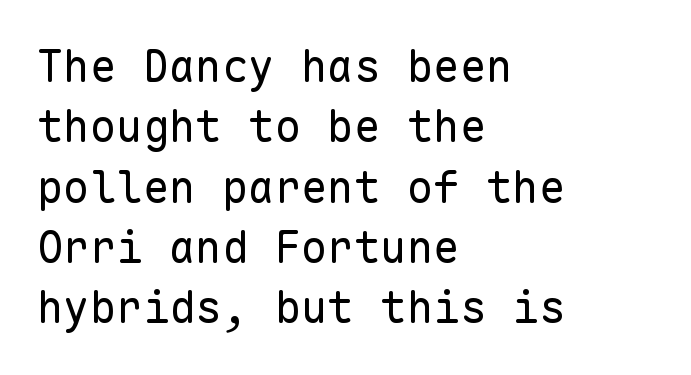
Q: Is the text bold? A: No.
Q: Is the text italic (slanted)? A: No, it is upright.
Q: Is the typeface a serif or a sans-serif typeface? A: Sans-serif.
Q: Is the text underlined? A: No.
Q: How is the paragraph aligned? A: Left-aligned.
Q: Is the spacing between letters normal or unusually wide? A: Normal.
Q: Is the spacing between lines tight, normal or loose? A: Normal.
Q: Width (condensed, normal, or wide)? A: Normal.
Q: Stroke contrast? A: Low.
Q: x-height? A: Medium.
Q: Monospaced? A: Yes.
